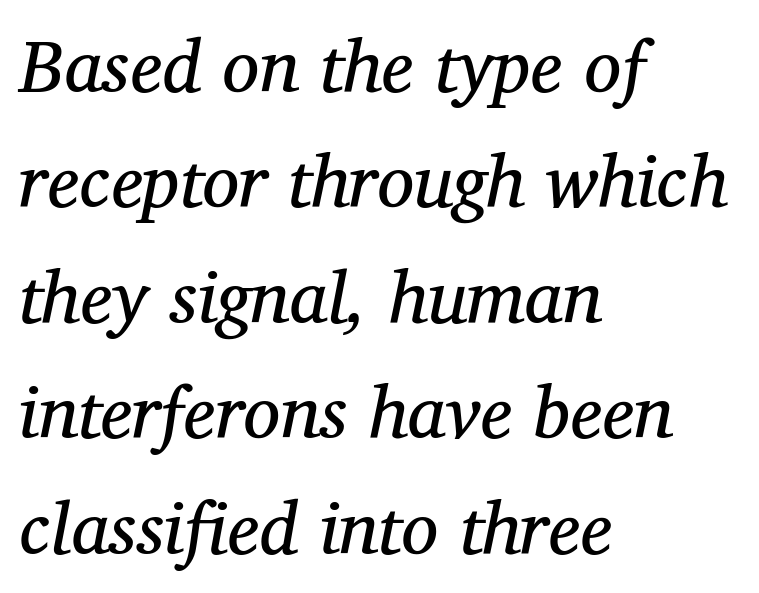
{"serif": "yes", "italic": "yes", "lean": "right", "slant_degrees": 12, "bold": "no", "weight": "regular", "width": "normal", "stroke_contrast": "medium", "x_height": "medium", "monospaced": "no", "underline": "no", "align": "left", "line_spacing": "normal", "line_spacing_ratio": 1.56, "letter_spacing": "normal", "letter_spacing_em": 0.0, "glyph_px": 74}
